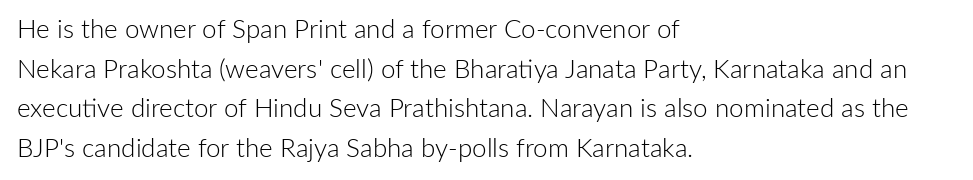
The block of text has a typical density, with ordinary space between rows. The line texture is even and compact thanks to regular tracking. Nothing heavy about these letters — not bold at all. Which margin do the lines hug? The left one — the right edge is uneven.
